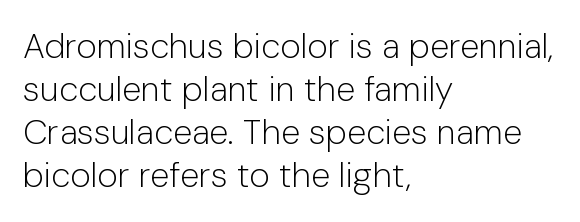
The image shows 35 px light sans-serif type, upright; set left-aligned, line spacing 1.23x, normal letter spacing, not underlined; low stroke contrast and a medium x-height.
